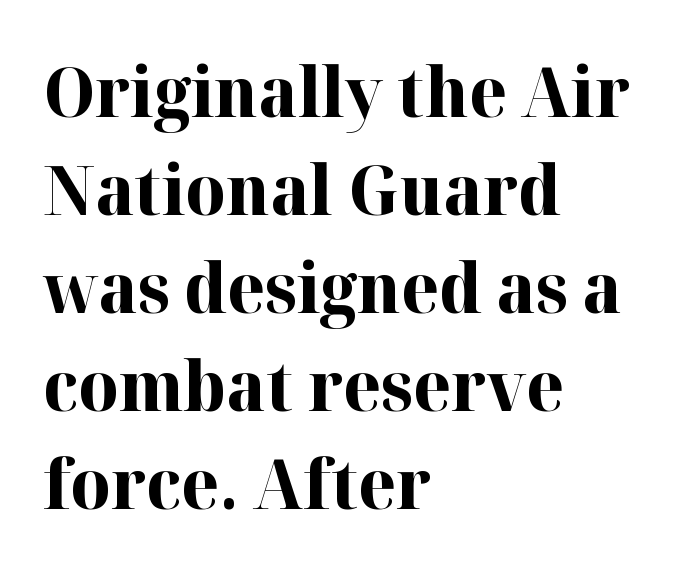
The image shows 69 px bold serif type, upright; set left-aligned, normal line spacing (1.42x), normal letter spacing, not underlined; high stroke contrast and a medium x-height.
